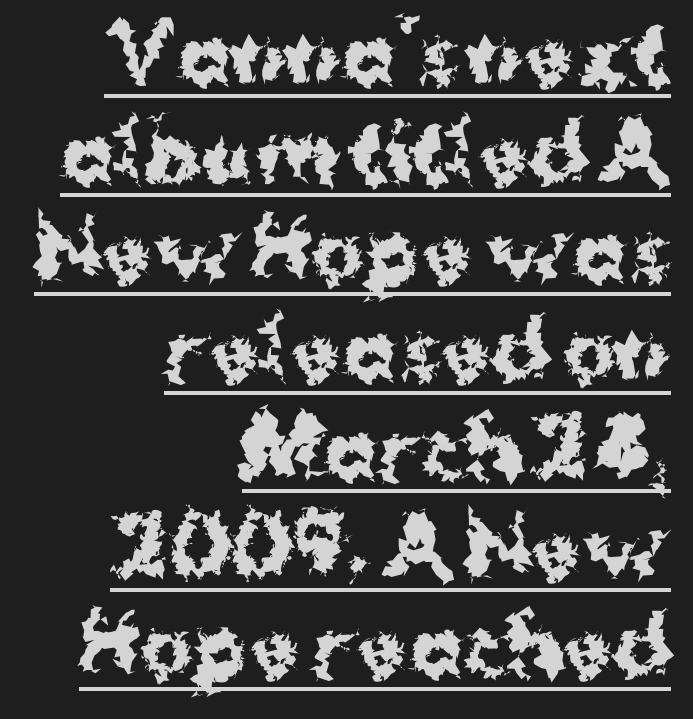
Observe the ordinary spacing: letters are neighbours, not strangers. One-word summary of the alignment: right. Every word sits above its own underline. A roman cut, with each character standing at attention. Does the weight exceed regular? Yes, all the way to bold. Character widths vary here, with narrow letters taking less room than wide ones.
